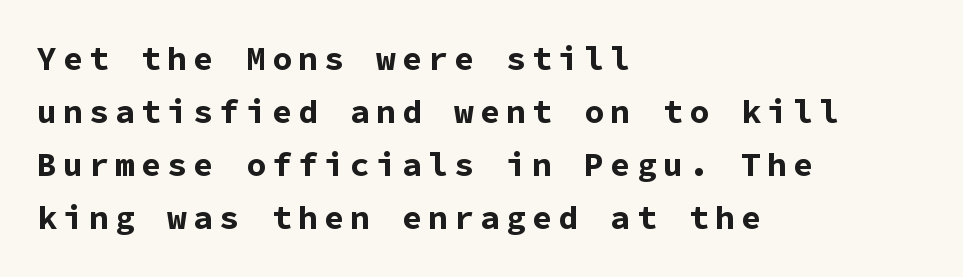
The image shows 33 px bold sans-serif type, upright, monospaced; set left-aligned, normal line spacing (1.61x), not underlined; low stroke contrast and a medium x-height.
